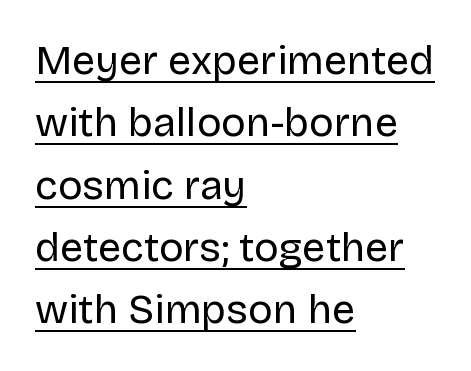
Evenly set lines give the paragraph a standard silhouette. Alignment: flush left. Does extra space separate the letters? No, they use regular spacing. The passage shown is typed in a proportional face where columns would drift.
